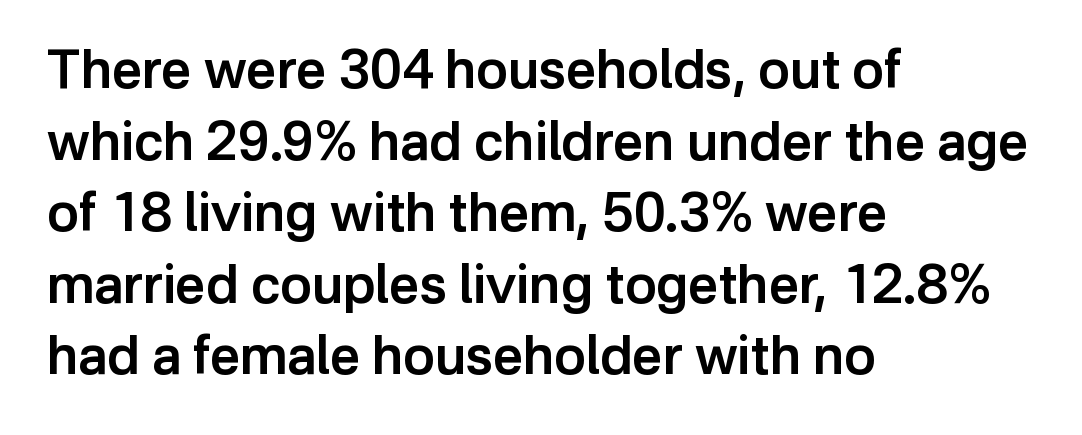
Q: Is the text bold? A: Semi-bold.
Q: Is the text italic (slanted)? A: No, it is upright.
Q: Is the typeface a serif or a sans-serif typeface? A: Sans-serif.
Q: Is the text underlined? A: No.
Q: How is the paragraph aligned? A: Left-aligned.
Q: Is the spacing between letters normal or unusually wide? A: Normal.
Q: Is the spacing between lines tight, normal or loose? A: Normal.
Q: Width (condensed, normal, or wide)? A: Normal.
Q: Stroke contrast? A: Low.
Q: x-height? A: Medium.
Q: Monospaced? A: No.
